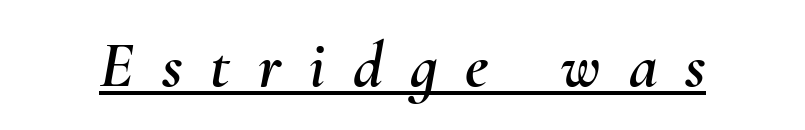
{"italic": "yes", "lean": "right", "slant_degrees": 10, "width": "normal", "stroke_contrast": "medium", "x_height": "small", "monospaced": "no", "underline": "yes", "letter_spacing": "wide", "letter_spacing_em": 0.43, "glyph_px": 65}
